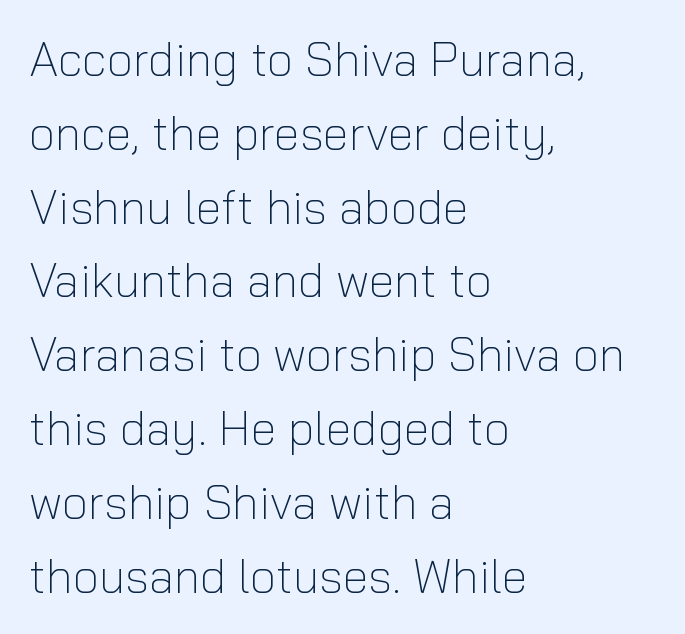
Q: Is the text bold? A: No.
Q: Is the text italic (slanted)? A: No, it is upright.
Q: Is the typeface a serif or a sans-serif typeface? A: Sans-serif.
Q: Is the text underlined? A: No.
Q: How is the paragraph aligned? A: Left-aligned.
Q: Is the spacing between letters normal or unusually wide? A: Normal.
Q: Is the spacing between lines tight, normal or loose? A: Normal.
Q: Width (condensed, normal, or wide)? A: Normal.
Q: Stroke contrast? A: Low.
Q: x-height? A: Medium.
Q: Monospaced? A: No.
